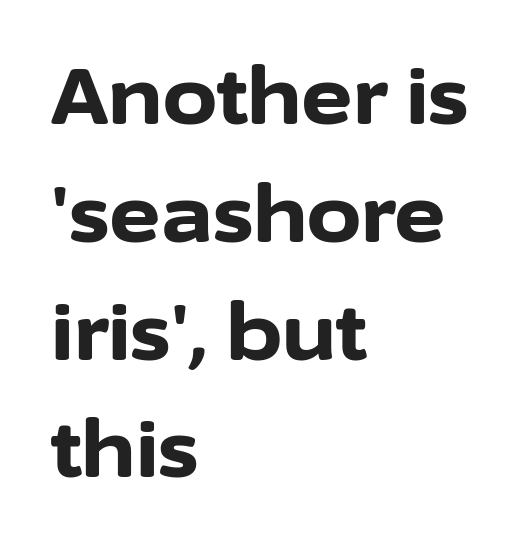
{"serif": "no", "italic": "no", "bold": "yes", "weight": "bold", "width": "normal", "stroke_contrast": "low", "x_height": "medium", "monospaced": "no", "underline": "no", "align": "left", "line_spacing": "normal", "line_spacing_ratio": 1.51, "letter_spacing": "normal", "letter_spacing_em": 0.0, "glyph_px": 78}
